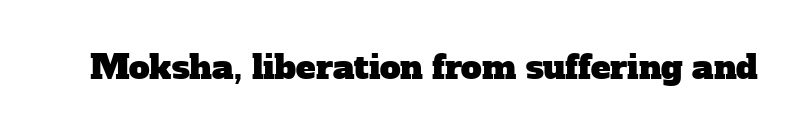
{"serif": "yes", "width": "normal", "stroke_contrast": "low", "x_height": "medium", "monospaced": "no", "underline": "no", "letter_spacing": "normal", "letter_spacing_em": 0.0, "glyph_px": 33}
